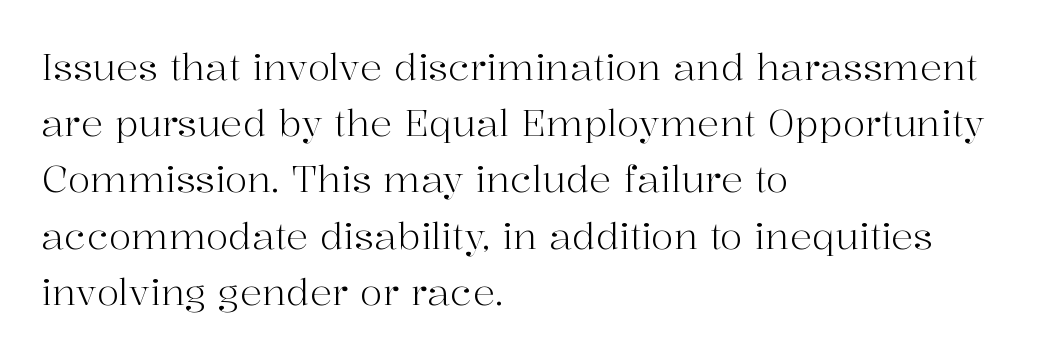
{"serif": "yes", "italic": "no", "bold": "no", "weight": "light", "width": "normal", "stroke_contrast": "high", "x_height": "medium", "monospaced": "no", "underline": "no", "align": "left", "line_spacing": "normal", "line_spacing_ratio": 1.52, "letter_spacing": "normal", "letter_spacing_em": 0.0, "glyph_px": 37}
